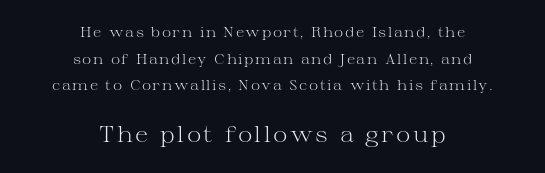
Scale increases going downward across the two blocks. The paragraph has two soft edges and a firm central axis. No italicization has been applied; the sample stays upright. Is the stroke heavy? The answer is a plain regular-or-lighter. Reading down the column, the eye jumps a long way to each next line.
